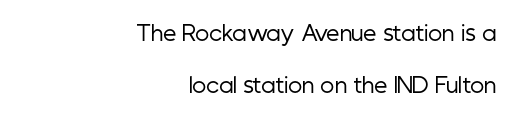
Nobody touched the tracking dial on this one. Posture: straight, roman, zero tilt. On a weight scale, this lands at 450 or below. Widely set lines give the paragraph a tall, airy silhouette. No word sits above an underline. Notice how the passage keeps a crisp vertical edge on the right only.
